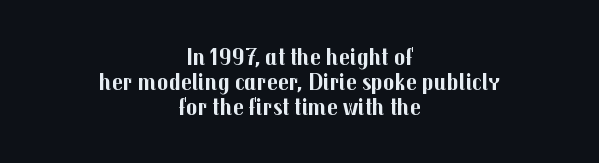
The image shows 24 px bold type, upright; set centered, tight line spacing (1.05x), normal letter spacing, not underlined.
